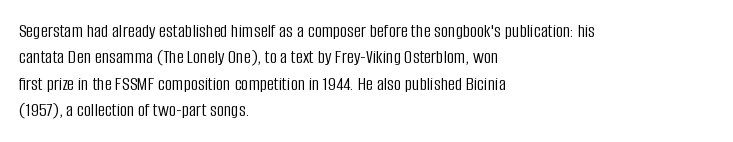
{"italic": "no", "bold": "no", "underline": "no", "align": "left", "line_spacing": "normal", "line_spacing_ratio": 1.32, "letter_spacing": "normal", "letter_spacing_em": 0.0, "glyph_px": 20}
